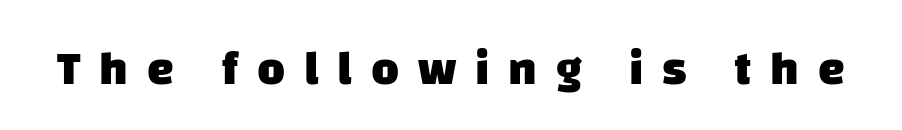
The image shows 48 px heavy sans-serif type; set unusually wide letter spacing (+0.39 em), not underlined; low stroke contrast and a large x-height.
